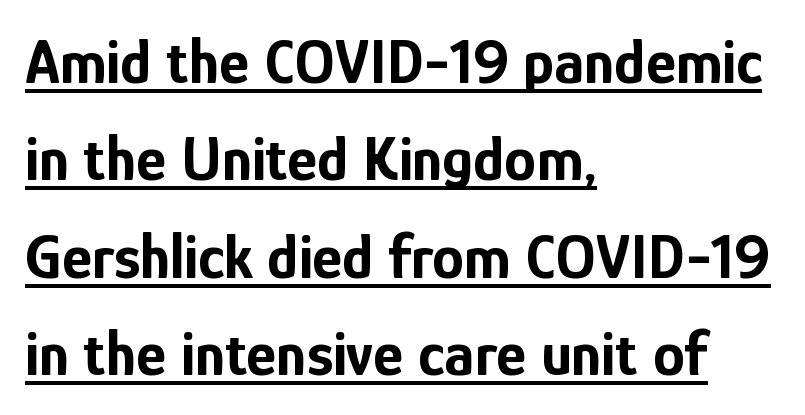
Q: Is the text bold? A: Yes.
Q: Is the text italic (slanted)? A: No, it is upright.
Q: Is the typeface a serif or a sans-serif typeface? A: Sans-serif.
Q: Is the text underlined? A: Yes.
Q: How is the paragraph aligned? A: Left-aligned.
Q: Is the spacing between letters normal or unusually wide? A: Normal.
Q: Is the spacing between lines tight, normal or loose? A: Normal.
Q: Width (condensed, normal, or wide)? A: Condensed.
Q: Stroke contrast? A: Low.
Q: x-height? A: Medium.
Q: Monospaced? A: No.
